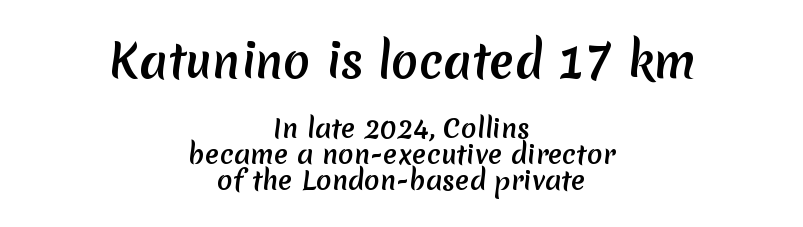
Alignment: centered. Varying glyph widths throughout — classic text-font behaviour. Type size steps down from the first block to the second. I'd call this a sans setting — the letters go barefoot.
